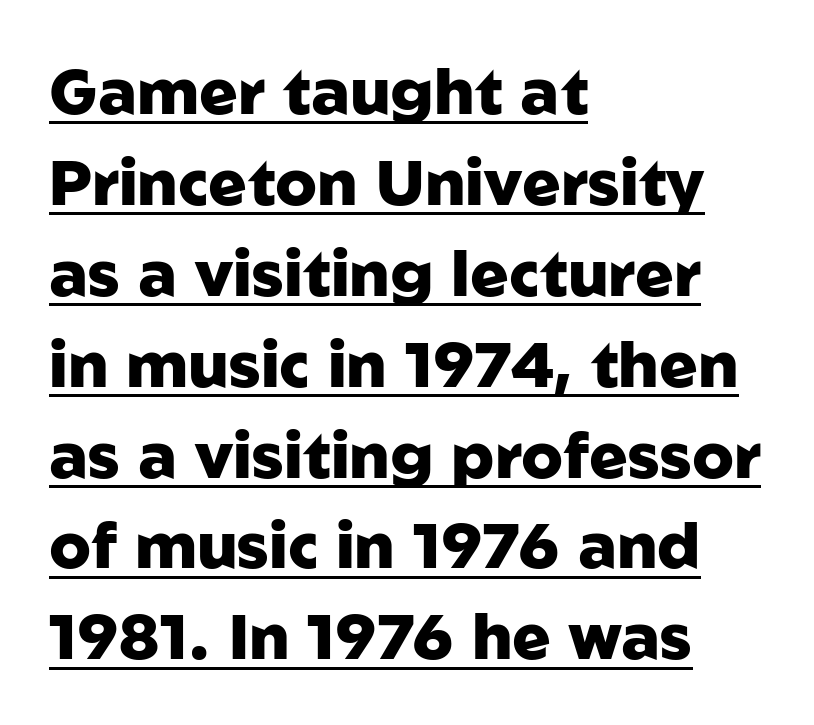
Horizontal bands of white between lines are of average thickness. Compared with an ordinary text face, these strokes are far heavier — a full bold. One-word summary of the alignment: left. The typeface chosen for these lines omits serifs. Looks like someone drew a line under every word here.
